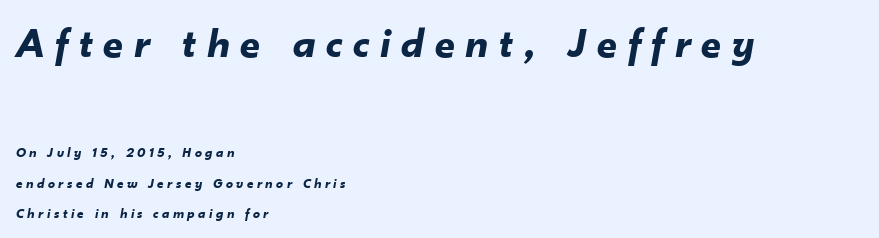
{"italic": "yes", "lean": "right", "slant_degrees": 10, "bold": "yes", "weight": "bold", "width": "normal", "stroke_contrast": "low", "x_height": "small", "monospaced": "no", "underline": "no", "align": "left", "line_spacing": "loose", "line_spacing_ratio": 2.16, "letter_spacing": "wide", "letter_spacing_em": 0.25, "larger_block": "first", "size_ratio": 3.07, "glyph_px": 43}
